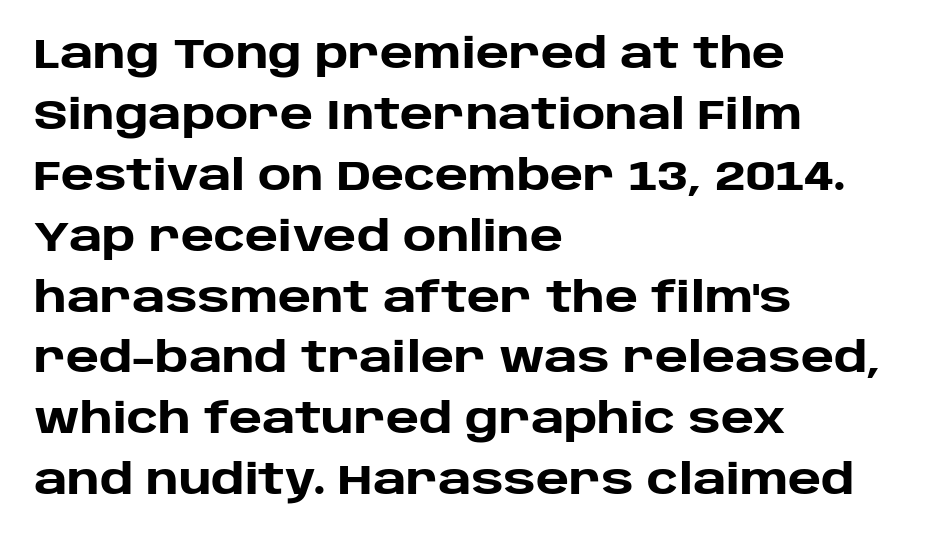
The image shows 42 px heavy sans-serif type, upright; set left-aligned, normal line spacing (1.45x), normal letter spacing, not underlined; low stroke contrast and a large x-height.
